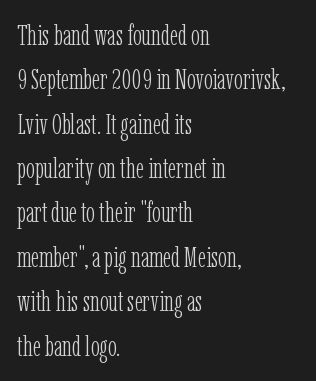
Q: Is the text bold? A: No.
Q: Is the text italic (slanted)? A: No, it is upright.
Q: Is the typeface a serif or a sans-serif typeface? A: Serif.
Q: Is the text underlined? A: No.
Q: How is the paragraph aligned? A: Left-aligned.
Q: Is the spacing between letters normal or unusually wide? A: Normal.
Q: Is the spacing between lines tight, normal or loose? A: Normal.
Q: Width (condensed, normal, or wide)? A: Condensed.
Q: Stroke contrast? A: Low.
Q: x-height? A: Medium.
Q: Monospaced? A: No.
